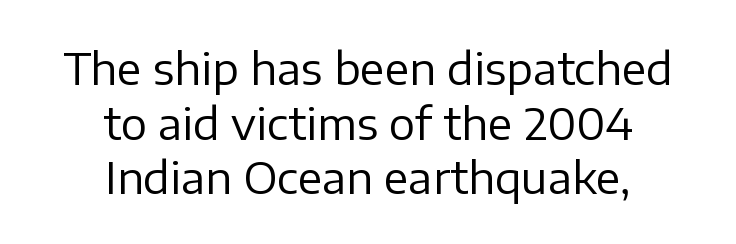
{"serif": "no", "italic": "no", "bold": "no", "weight": "regular", "width": "normal", "stroke_contrast": "low", "x_height": "medium", "monospaced": "no", "underline": "no", "align": "center", "line_spacing_ratio": 1.24, "letter_spacing": "normal", "letter_spacing_em": 0.0, "glyph_px": 44}
